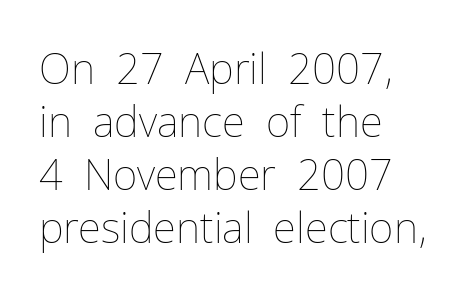
The image shows 42 px thin type, upright; set left-aligned, normal line spacing (1.26x), normal letter spacing, not underlined; low stroke contrast and a medium x-height.
